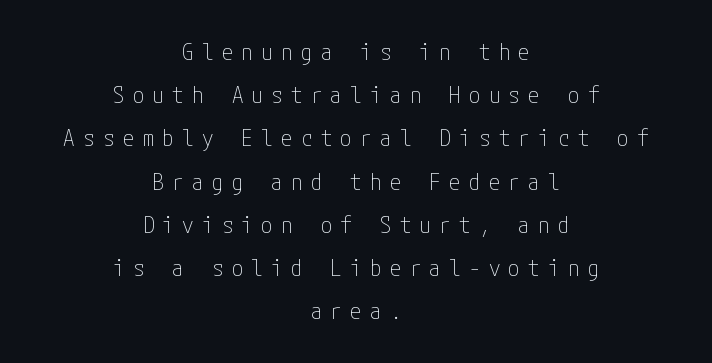
Q: Is the text bold? A: No.
Q: Is the text italic (slanted)? A: No, it is upright.
Q: Is the text underlined? A: No.
Q: How is the paragraph aligned? A: Centered.
Q: Is the spacing between letters normal or unusually wide? A: Unusually wide.
